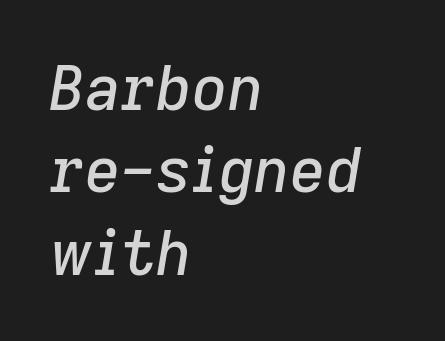
Q: Is the text italic (slanted)? A: Yes, it leans right by about 9 degrees.
Q: Is the text underlined? A: No.
Q: How is the paragraph aligned? A: Left-aligned.
Q: Is the spacing between letters normal or unusually wide? A: Normal.
Q: Is the spacing between lines tight, normal or loose? A: Normal.
Q: Width (condensed, normal, or wide)? A: Normal.
Q: Stroke contrast? A: Low.
Q: x-height? A: Medium.
Q: Monospaced? A: No.
